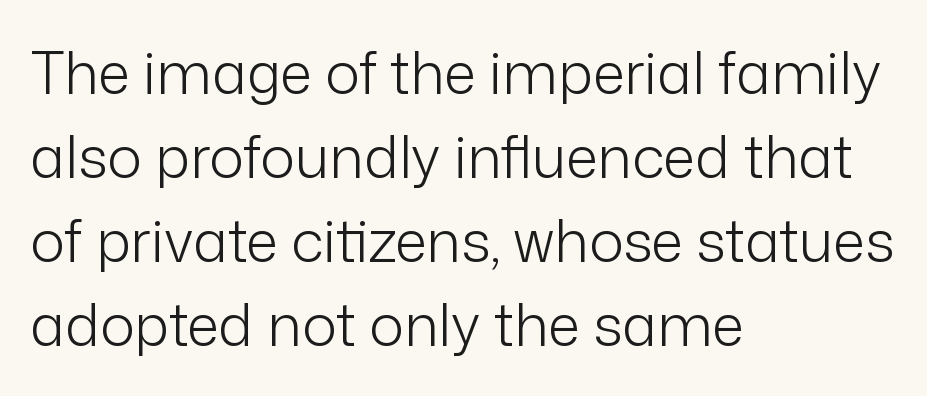
{"serif": "no", "italic": "no", "bold": "no", "weight": "light", "width": "normal", "stroke_contrast": "low", "x_height": "medium", "monospaced": "no", "underline": "no", "align": "left", "line_spacing": "normal", "line_spacing_ratio": 1.45, "letter_spacing": "normal", "letter_spacing_em": 0.0, "glyph_px": 58}
